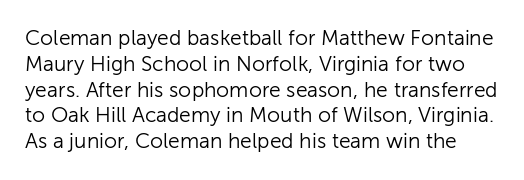
{"italic": "no", "bold": "no", "underline": "no", "line_spacing_ratio": 1.23, "letter_spacing": "normal", "letter_spacing_em": 0.0, "glyph_px": 21}
